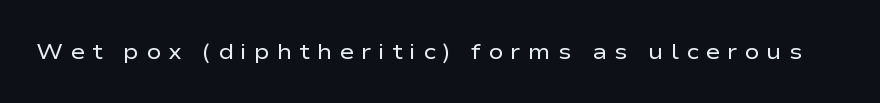
The image shows 22 px text type, upright; set unusually wide letter spacing (+0.32 em), not underlined.
